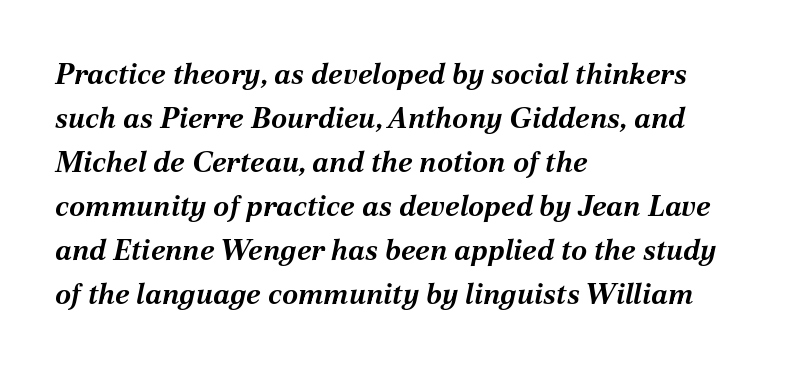
The image shows 29 px bold type, italic (leaning right); set left-aligned, normal line spacing (1.52x), normal letter spacing, not underlined; medium stroke contrast and a medium x-height.
